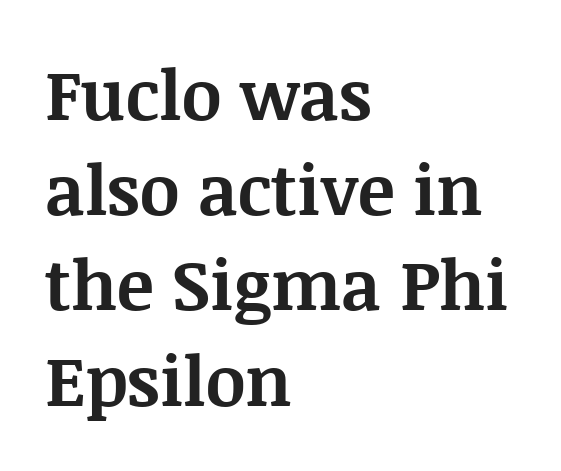
The image shows 69 px bold serif type, upright; set left-aligned, normal line spacing (1.38x), normal letter spacing, not underlined; medium stroke contrast and a large x-height.
